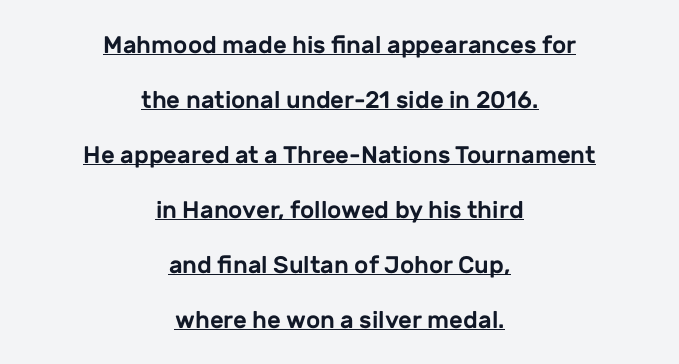
Q: Is the text italic (slanted)? A: No, it is upright.
Q: Is the text underlined? A: Yes.
Q: How is the paragraph aligned? A: Centered.
Q: Is the spacing between letters normal or unusually wide? A: Normal.
Q: Is the spacing between lines tight, normal or loose? A: Loose.
